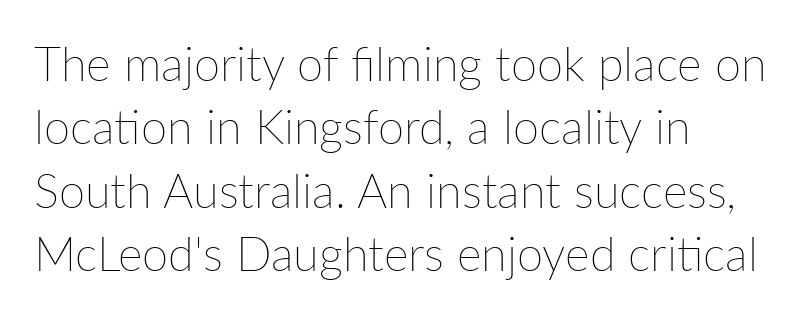
The specimen omits any rule beneath the text block's lines. Looks like regular typesetting: each glyph gets only the width it needs. Stems and bowls with no extra thickness — not bold. These lines stack with their left ends in a neat column. Is the letter spacing exaggerated? No — it looks like the ordinary default.
